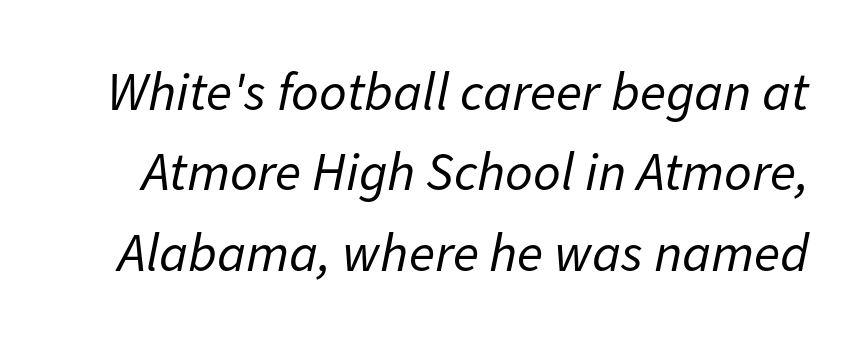
The image shows 54 px regular-weight type, italic (leaning right); set normal line spacing (1.49x), normal letter spacing, not underlined; low stroke contrast and a medium x-height.
